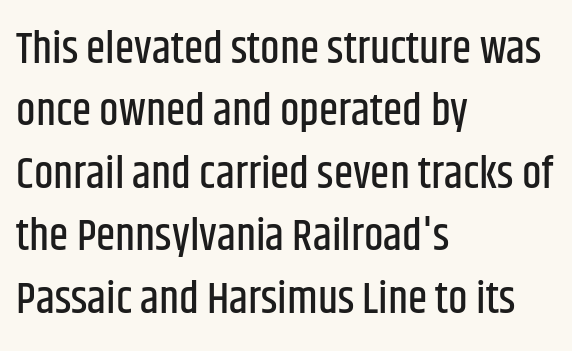
The image shows 44 px condensed sans-serif type, upright; set left-aligned, normal line spacing (1.42x), normal letter spacing, not underlined; low stroke contrast and a large x-height.
